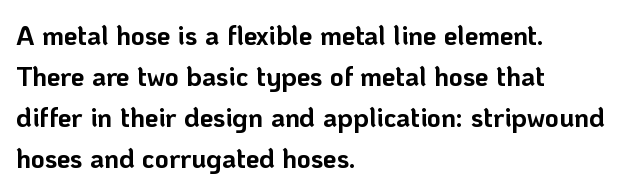
Line beginnings align vertically; line endings do not. Between one letter and the next there's only the usual sliver of space. Notice how descenders clear the ascenders below comfortably — that's standard leading. Does the lettering tilt? It doesn't — this is upright. Letters rest on an invisible, unmarked baseline.
